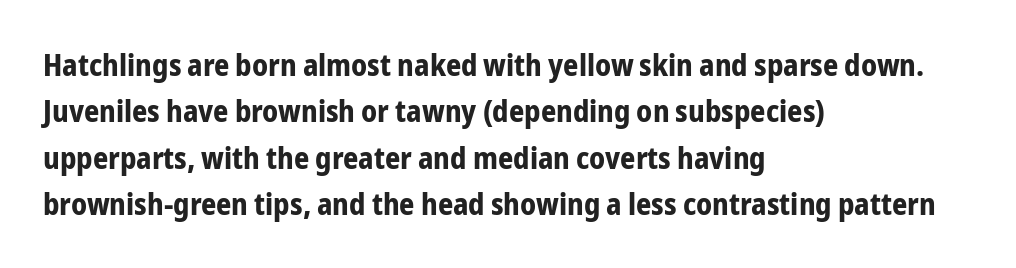
{"serif": "no", "italic": "no", "bold": "yes", "weight": "bold", "width": "condensed", "stroke_contrast": "low", "x_height": "medium", "monospaced": "no", "underline": "no", "align": "left", "line_spacing": "normal", "line_spacing_ratio": 1.55, "letter_spacing": "normal", "letter_spacing_em": 0.0, "glyph_px": 30}
